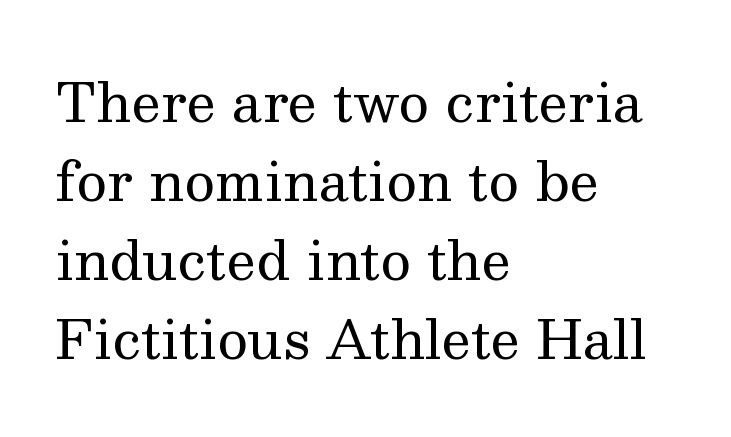
Q: Is the text bold? A: No.
Q: Is the text italic (slanted)? A: No, it is upright.
Q: Is the typeface a serif or a sans-serif typeface? A: Serif.
Q: Is the text underlined? A: No.
Q: How is the paragraph aligned? A: Left-aligned.
Q: Is the spacing between letters normal or unusually wide? A: Normal.
Q: Is the spacing between lines tight, normal or loose? A: Normal.
Q: Width (condensed, normal, or wide)? A: Normal.
Q: Stroke contrast? A: Medium.
Q: x-height? A: Medium.
Q: Monospaced? A: No.
